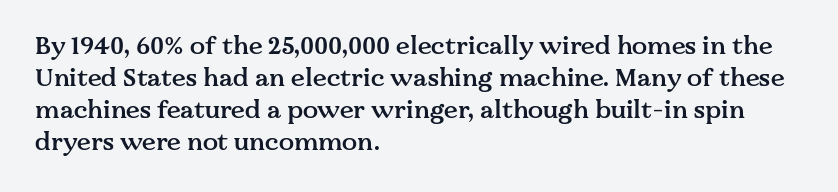
{"italic": "no", "bold": "semi", "underline": "no", "align": "left", "line_spacing": "normal", "line_spacing_ratio": 1.28, "letter_spacing": "normal", "letter_spacing_em": 0.0, "glyph_px": 25}
